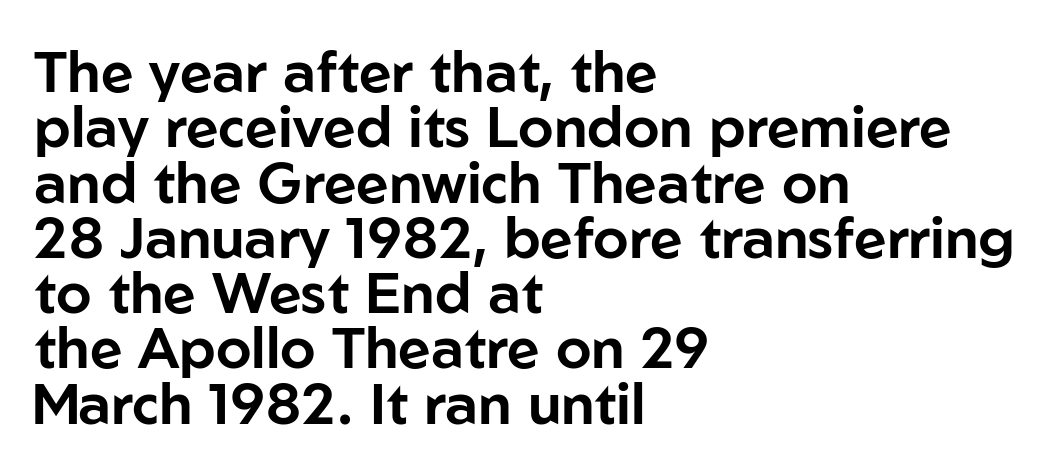
{"serif": "no", "italic": "no", "width": "normal", "stroke_contrast": "low", "x_height": "medium", "monospaced": "no", "underline": "no", "align": "left", "line_spacing": "tight", "line_spacing_ratio": 0.97, "letter_spacing": "normal", "letter_spacing_em": 0.0, "glyph_px": 57}
